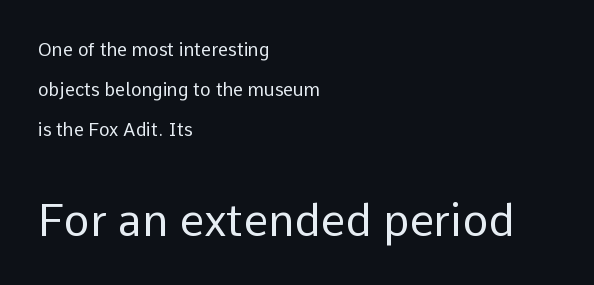
The image shows 44 px regular-weight sans-serif type, upright; set left-aligned, loose line spacing (2.21x), normal letter spacing, not underlined; the second (bottom) block is 2.44x larger; low stroke contrast and a medium x-height.
